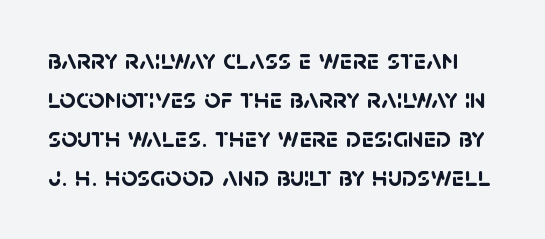
Q: Is the text bold? A: Yes.
Q: Is the typeface a serif or a sans-serif typeface? A: Sans-serif.
Q: Is the text underlined? A: No.
Q: Is the spacing between letters normal or unusually wide? A: Normal.
Q: Is the spacing between lines tight, normal or loose? A: Normal.
Q: Width (condensed, normal, or wide)? A: Normal.
Q: Stroke contrast? A: Low.
Q: x-height? A: Large.
Q: Monospaced? A: No.
